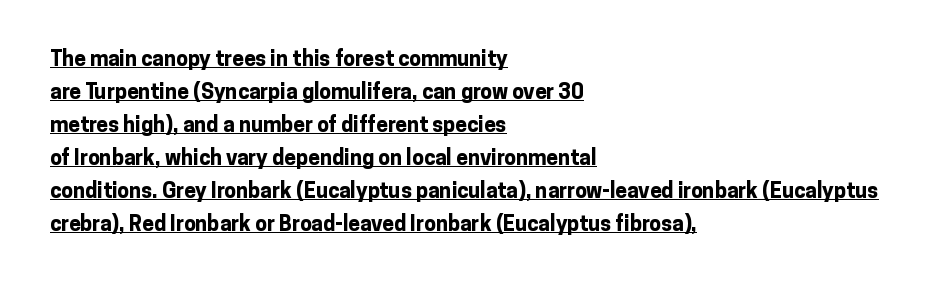
A full-strength bold gives these letters their thick strokes. Students, observe: this is what conventionally led text looks like. Beneath each row of characters lies a ruled line. Does the lettering tilt? It doesn't — this is upright. The type is set solid horizontally, with unmodified tracking.
